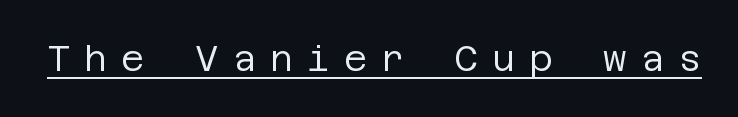
You could only call the tracking loose — the letters float apart. The passage shown is typeset with a sans-serif family. In designer terms, the underline attribute is active on this setting. These lines were composed using upright roman letters. The letterforms sit at book weight or below.
